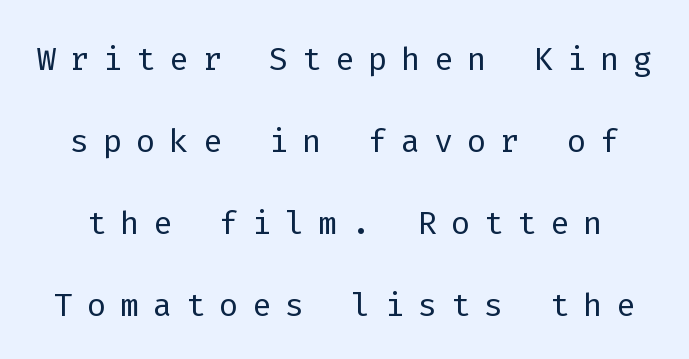
Q: Is the text bold? A: No.
Q: Is the text italic (slanted)? A: No, it is upright.
Q: Is the typeface a serif or a sans-serif typeface? A: Sans-serif.
Q: Is the text underlined? A: No.
Q: Is the spacing between letters normal or unusually wide? A: Unusually wide.
Q: Width (condensed, normal, or wide)? A: Normal.
Q: Stroke contrast? A: Low.
Q: x-height? A: Medium.
Q: Monospaced? A: Yes.
